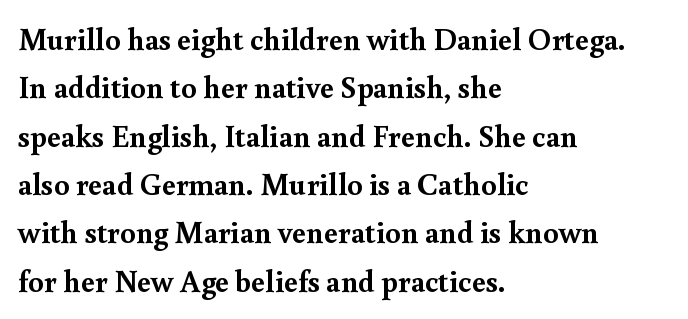
Q: Is the text bold? A: Yes.
Q: Is the text italic (slanted)? A: No, it is upright.
Q: Is the typeface a serif or a sans-serif typeface? A: Serif.
Q: Is the text underlined? A: No.
Q: How is the paragraph aligned? A: Left-aligned.
Q: Is the spacing between letters normal or unusually wide? A: Normal.
Q: Is the spacing between lines tight, normal or loose? A: Normal.
Q: Width (condensed, normal, or wide)? A: Normal.
Q: x-height? A: Small.
Q: Monospaced? A: No.
